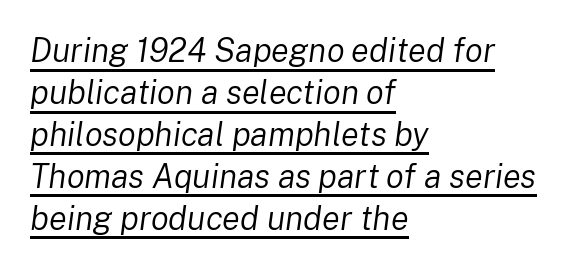
Q: Is the text bold? A: No.
Q: Is the text italic (slanted)? A: Yes, it leans right by about 8 degrees.
Q: Is the text underlined? A: Yes.
Q: How is the paragraph aligned? A: Left-aligned.
Q: Is the spacing between letters normal or unusually wide? A: Normal.
Q: Is the spacing between lines tight, normal or loose? A: Normal.
Q: Width (condensed, normal, or wide)? A: Normal.
Q: Stroke contrast? A: Low.
Q: x-height? A: Medium.
Q: Monospaced? A: No.
